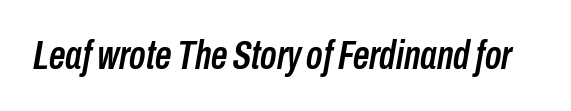
The image shows 41 px condensed type, italic (leaning right); set normal letter spacing, not underlined; low stroke contrast and a medium x-height.
